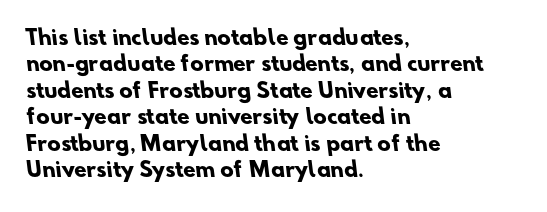
Honestly, there is no underline to notice here at all. Line spacing here is normal. The rendering anchors every line to the left-hand side. What stands out about the letter spacing? Nothing — it is the standard amount. As a designer I'd log this as weight 700, bold.
